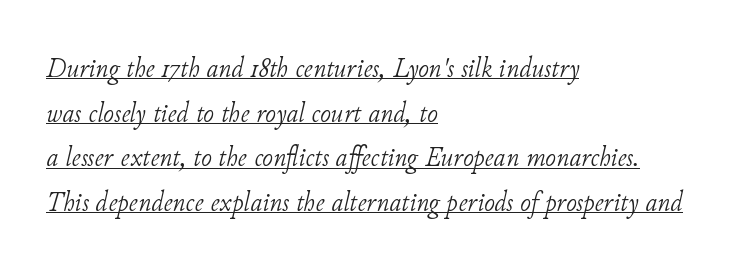
{"serif": "yes", "italic": "yes", "lean": "right", "slant_degrees": 11, "bold": "no", "weight": "light", "width": "normal", "stroke_contrast": "low", "x_height": "small", "monospaced": "no", "underline": "yes", "align": "left", "line_spacing": "normal", "line_spacing_ratio": 1.54, "letter_spacing": "normal", "letter_spacing_em": 0.0, "glyph_px": 29}
